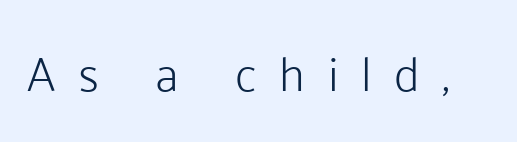
{"serif": "no", "italic": "no", "bold": "no", "weight": "light", "width": "normal", "stroke_contrast": "low", "x_height": "medium", "monospaced": "no", "underline": "no", "letter_spacing": "wide", "letter_spacing_em": 0.47, "glyph_px": 48}
